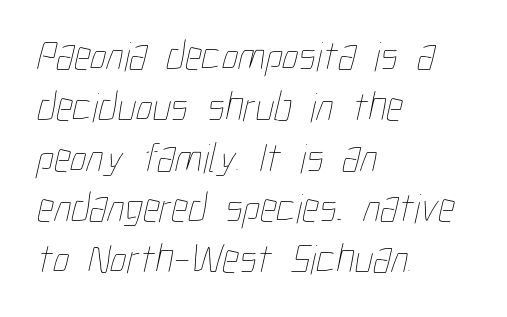
{"bold": "no", "weight": "thin", "width": "condensed", "stroke_contrast": "low", "x_height": "medium", "monospaced": "no", "underline": "no", "align": "left", "line_spacing_ratio": 1.21, "letter_spacing": "normal", "letter_spacing_em": 0.0, "glyph_px": 42}
